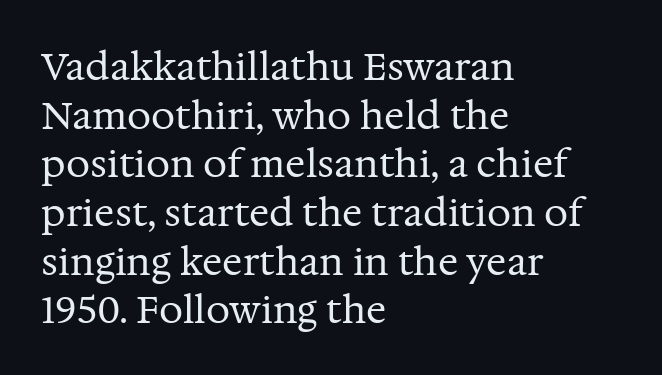
The image shows 38 px regular-weight serif type, upright; set left-aligned, normal line spacing (1.28x), normal letter spacing, not underlined; medium stroke contrast and a medium x-height.
